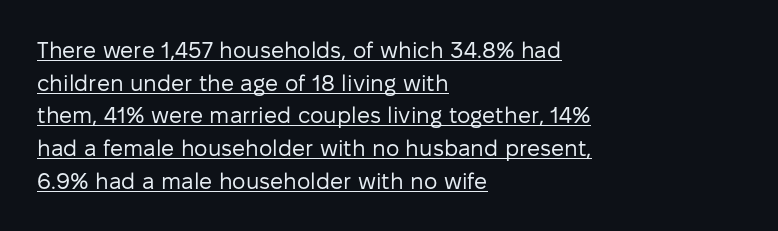
{"italic": "no", "bold": "no", "underline": "yes", "align": "left", "line_spacing": "normal", "line_spacing_ratio": 1.42, "letter_spacing": "normal", "letter_spacing_em": 0.0, "glyph_px": 23}
